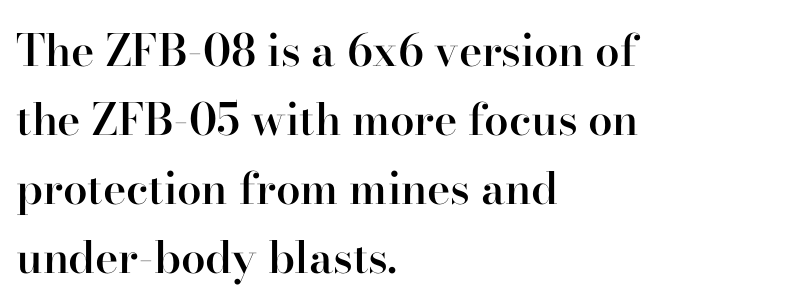
Q: Is the text bold? A: Semi-bold.
Q: Is the text italic (slanted)? A: No, it is upright.
Q: Is the typeface a serif or a sans-serif typeface? A: Serif.
Q: Is the text underlined? A: No.
Q: How is the paragraph aligned? A: Left-aligned.
Q: Is the spacing between letters normal or unusually wide? A: Normal.
Q: Is the spacing between lines tight, normal or loose? A: Normal.
Q: Width (condensed, normal, or wide)? A: Normal.
Q: Stroke contrast? A: High.
Q: x-height? A: Small.
Q: Monospaced? A: No.
